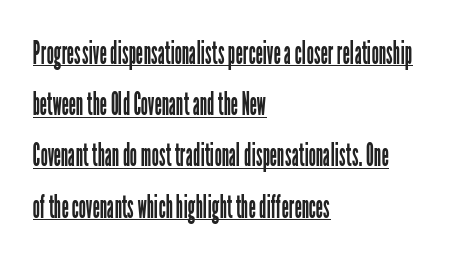
Q: Is the text bold? A: No.
Q: Is the text italic (slanted)? A: No, it is upright.
Q: Is the typeface a serif or a sans-serif typeface? A: Sans-serif.
Q: Is the text underlined? A: Yes.
Q: How is the paragraph aligned? A: Left-aligned.
Q: Is the spacing between letters normal or unusually wide? A: Normal.
Q: Is the spacing between lines tight, normal or loose? A: Normal.
Q: Width (condensed, normal, or wide)? A: Condensed.
Q: Stroke contrast? A: Low.
Q: x-height? A: Medium.
Q: Monospaced? A: No.
